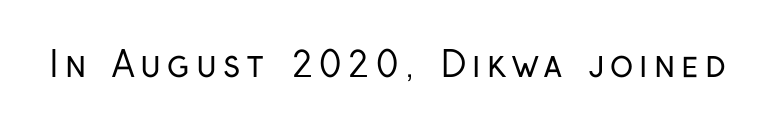
The image shows 35 px regular-weight, condensed sans-serif type, upright; set not underlined; low stroke contrast and a medium x-height.
